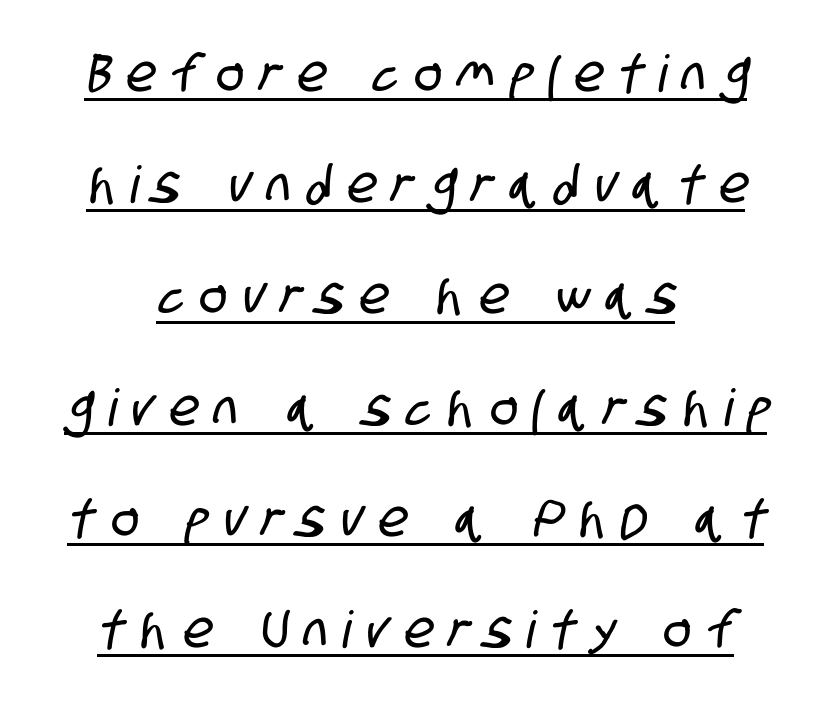
{"serif": "no", "width": "condensed", "stroke_contrast": "low", "x_height": "large", "monospaced": "no", "underline": "yes", "align": "center", "line_spacing": "loose", "line_spacing_ratio": 2.18, "letter_spacing": "wide", "letter_spacing_em": 0.32, "glyph_px": 51}
